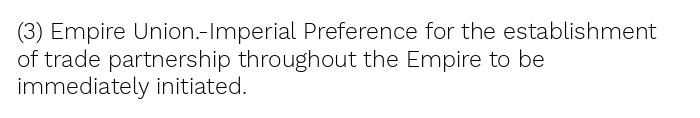
Unlike italic type, these characters show no tilt at all. The string is rendered with underlining switched off. The lines are quadded left. Tracking here is standard; glyphs follow each other at the usual distance. The letters look calm and open, with moderate or lighter stems.
